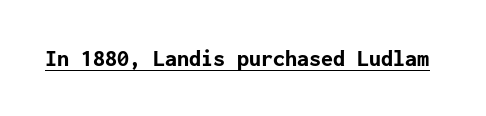
Students, observe the line beneath the letters — that is underlining. Upright lettering throughout. Summary of weight: heavy, a full bold. Here the glyphs are tracked normally, forming tight word shapes.
